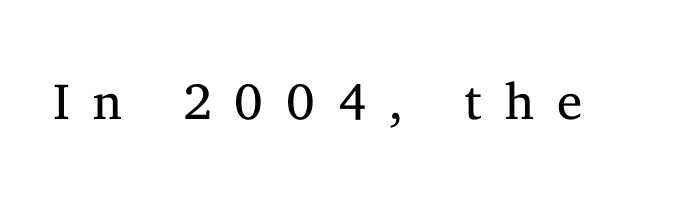
{"serif": "yes", "italic": "no", "bold": "no", "weight": "regular", "width": "normal", "stroke_contrast": "medium", "x_height": "medium", "monospaced": "no", "underline": "no", "letter_spacing": "wide", "letter_spacing_em": 0.45, "glyph_px": 51}
